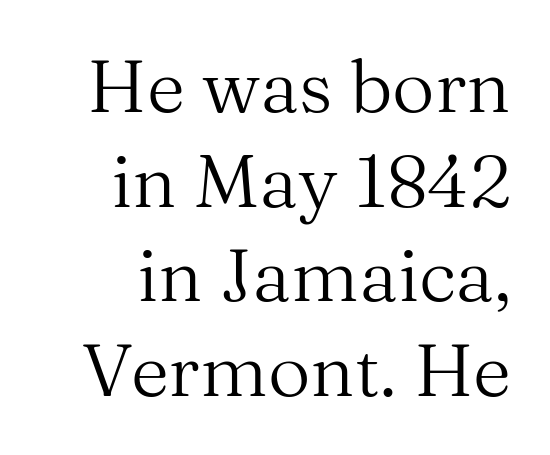
Bold? No — there's no thickening of the strokes. Do the letters lean? They stand straight. Varying glyph widths throughout — classic text-font behaviour. Between one letter and the next there's only the usual sliver of space.
